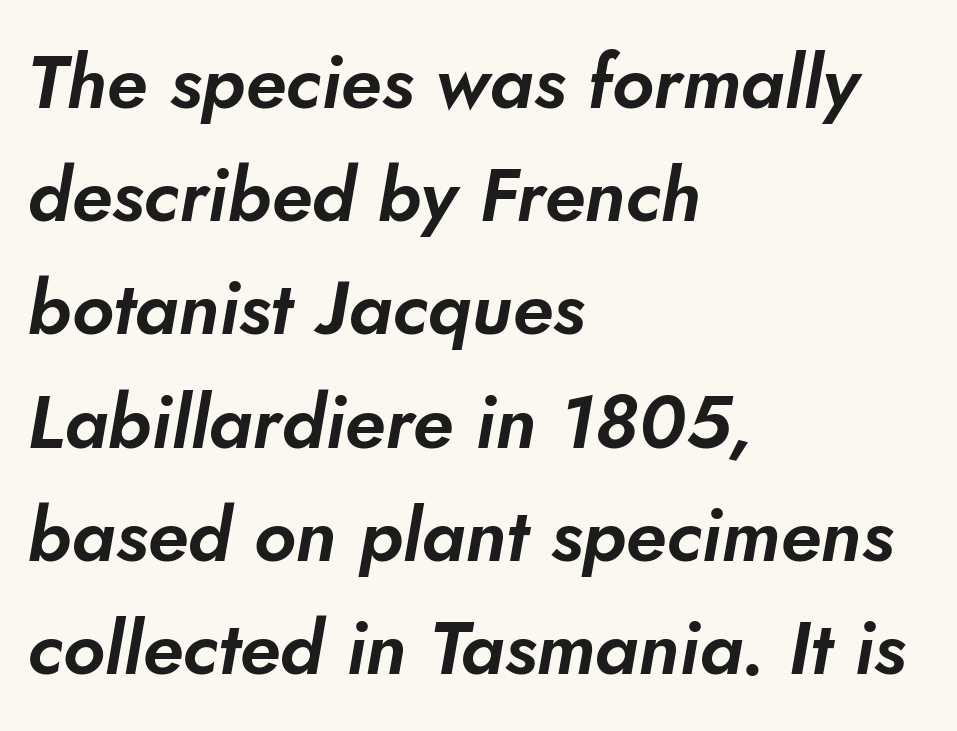
Visually the block forms a straight wall on the left and a jagged coastline on the right. The gap between lines stays unmarked. Line spacing here is normal. Varying glyph widths throughout — classic text-font behaviour. The tracking reads as untouched default to a designer's eye.
